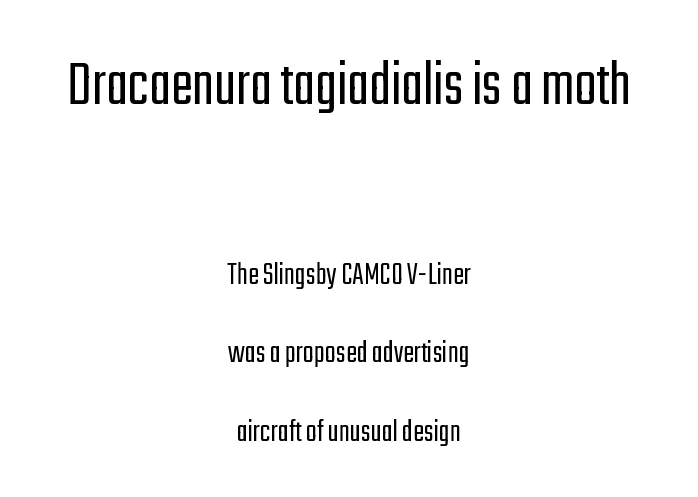
Q: Is the text bold? A: No.
Q: Is the text italic (slanted)? A: No, it is upright.
Q: Is the typeface a serif or a sans-serif typeface? A: Sans-serif.
Q: Is the text underlined? A: No.
Q: How is the paragraph aligned? A: Centered.
Q: Is the spacing between letters normal or unusually wide? A: Normal.
Q: Is the spacing between lines tight, normal or loose? A: Loose.
Q: Which block of text is set in a larger size, the first (top) or the second (bottom)? A: The first (top) one.
Q: Width (condensed, normal, or wide)? A: Condensed.
Q: Stroke contrast? A: Low.
Q: x-height? A: Medium.
Q: Monospaced? A: No.
